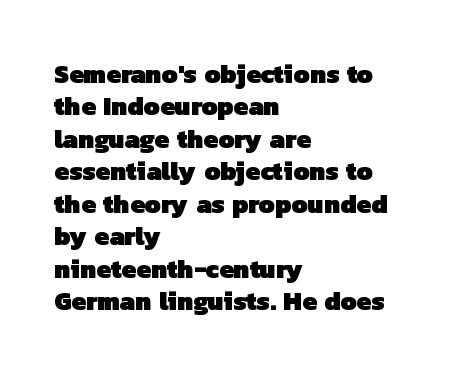
The image shows 26 px bold type; set left-aligned, normal line spacing (1.25x), normal letter spacing, not underlined.
